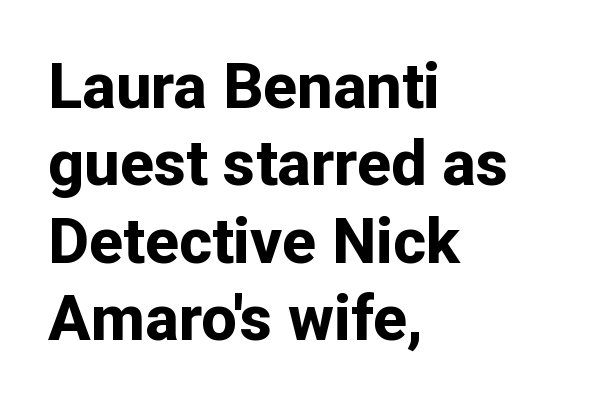
Q: Is the text bold? A: Yes.
Q: Is the text italic (slanted)? A: No, it is upright.
Q: Is the typeface a serif or a sans-serif typeface? A: Sans-serif.
Q: Is the text underlined? A: No.
Q: How is the paragraph aligned? A: Left-aligned.
Q: Is the spacing between letters normal or unusually wide? A: Normal.
Q: Width (condensed, normal, or wide)? A: Normal.
Q: Stroke contrast? A: Low.
Q: x-height? A: Medium.
Q: Monospaced? A: No.
